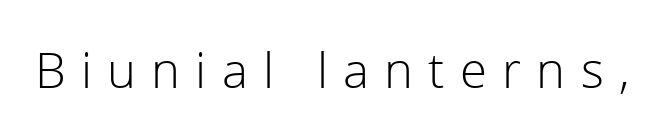
The image shows 49 px light sans-serif type, upright; set unusually wide letter spacing (+0.31 em), not underlined; a medium x-height.
